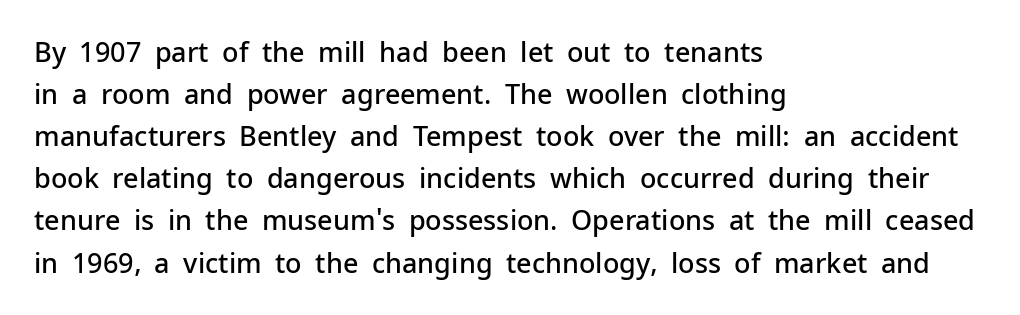
Q: Is the text bold? A: Semi-bold.
Q: Is the text italic (slanted)? A: No, it is upright.
Q: Is the text underlined? A: No.
Q: How is the paragraph aligned? A: Left-aligned.
Q: Is the spacing between letters normal or unusually wide? A: Normal.
Q: Is the spacing between lines tight, normal or loose? A: Normal.
